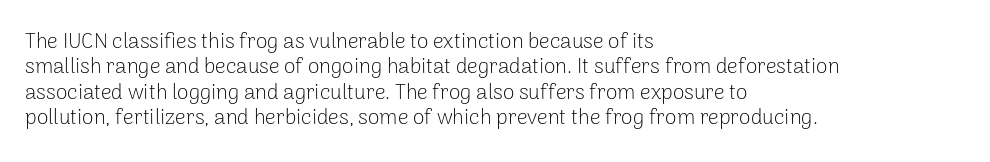
A bare baseline throughout the passage. Line beginnings align vertically; line endings do not. This sample uses plain, unmodified letter spacing. Posture: straight, roman, zero tilt. Is this a heavy cut? Hardly; it is regular or lighter.
